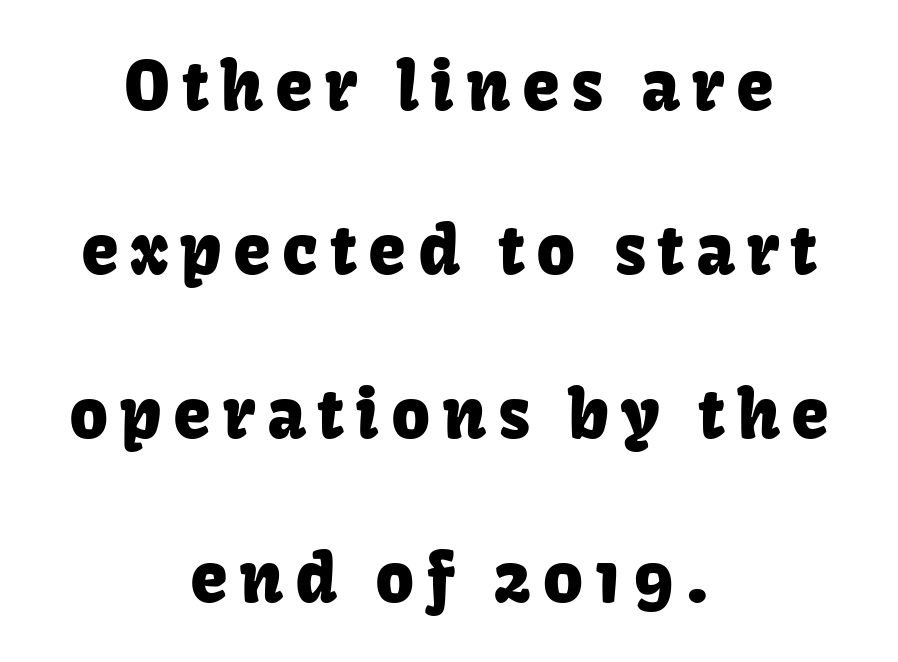
{"serif": "no", "italic": "no", "width": "normal", "stroke_contrast": "low", "x_height": "medium", "monospaced": "no", "underline": "no", "align": "center", "line_spacing": "loose", "line_spacing_ratio": 2.41, "glyph_px": 68}
